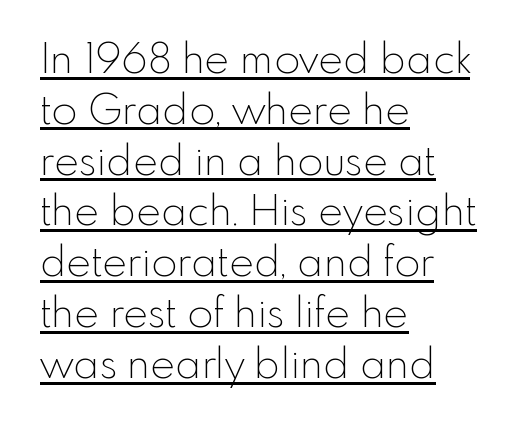
Q: Is the text bold? A: No.
Q: Is the text italic (slanted)? A: No, it is upright.
Q: Is the typeface a serif or a sans-serif typeface? A: Sans-serif.
Q: Is the text underlined? A: Yes.
Q: How is the paragraph aligned? A: Left-aligned.
Q: Is the spacing between letters normal or unusually wide? A: Normal.
Q: Width (condensed, normal, or wide)? A: Normal.
Q: x-height? A: Small.
Q: Monospaced? A: No.
